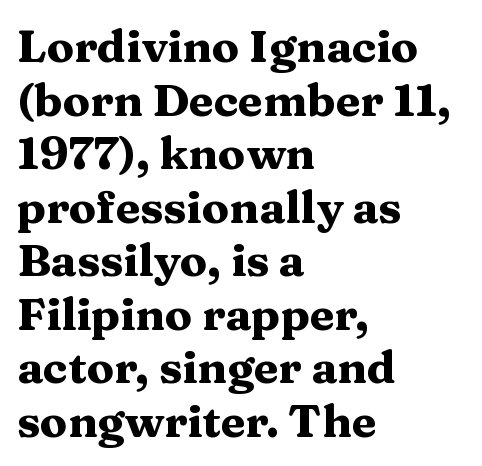
Q: Is the text bold? A: Yes.
Q: Is the text italic (slanted)? A: No, it is upright.
Q: Is the typeface a serif or a sans-serif typeface? A: Serif.
Q: Is the text underlined? A: No.
Q: How is the paragraph aligned? A: Left-aligned.
Q: Is the spacing between letters normal or unusually wide? A: Normal.
Q: Width (condensed, normal, or wide)? A: Wide.
Q: Stroke contrast? A: Medium.
Q: x-height? A: Medium.
Q: Monospaced? A: No.
